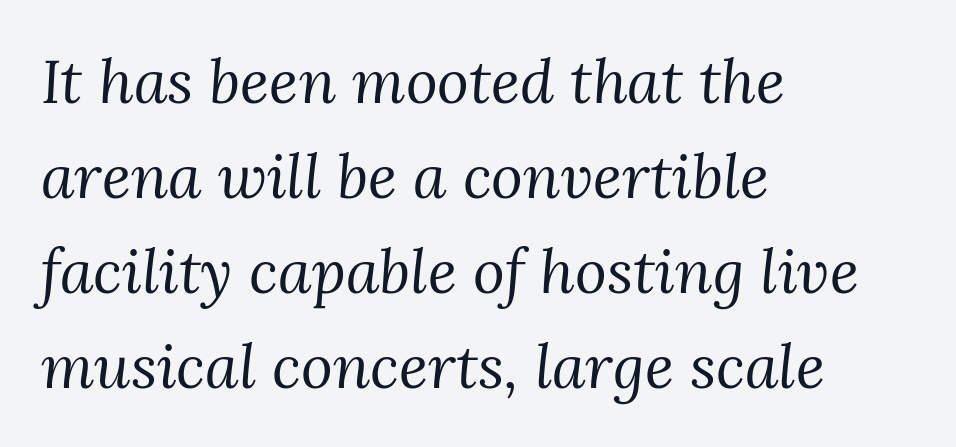
No heavy texture on the line: the type isn't bold. Does the lettering tilt? It does — this is italic. Tracking here is standard; glyphs follow each other at the usual distance. Does the copy run flush right? No — it runs flush left. The face used here is proportionally spaced, like ordinary book or web type. Does the leading feel generous? No, just average.
